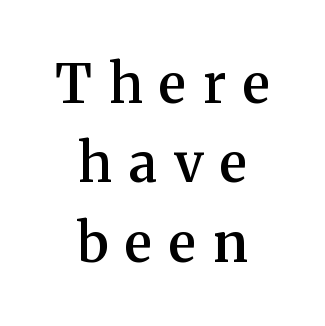
The image shows 54 px semibold serif type, upright; set centered, normal line spacing (1.47x), unusually wide letter spacing (+0.31 em), not underlined; medium stroke contrast and a medium x-height.
